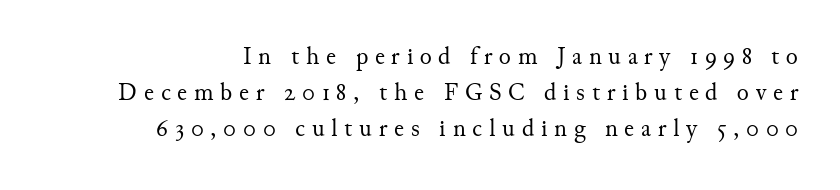
This sample uses an upright cut, with every glyph sitting square on the baseline. The passage shown stacks its lines at a standard gap. These lines stack with their right ends in a neat column. Ink coverage per letter is moderate at most. Anything drawn beneath the words? Only blank space.
